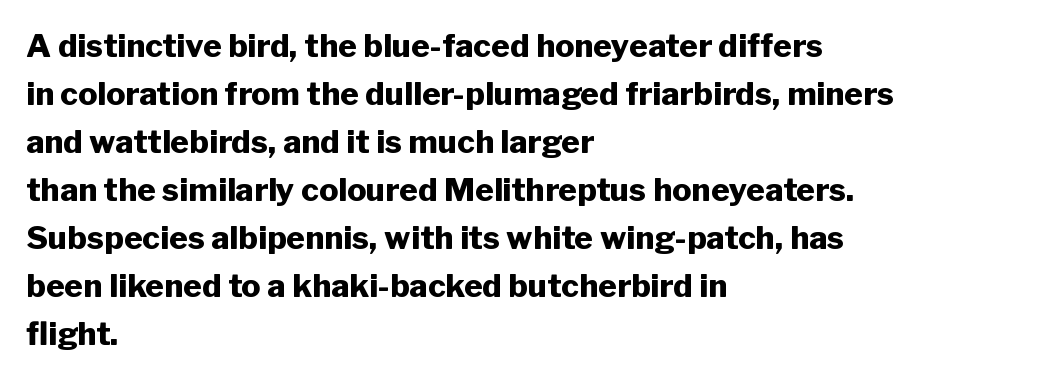
These lines are rendered in a variable-pitch font. These lines stack with their left ends in a neat column. The letters are bold, with thick, heavy strokes. The letters stand upright; this is a roman face. Type without underlining. Honestly, the row spacing looks completely unremarkable.
